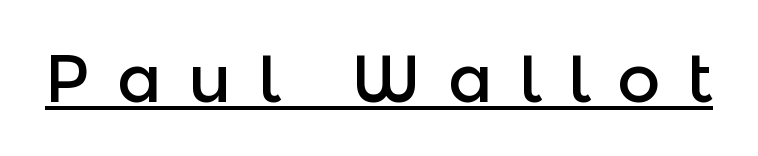
Q: Is the text italic (slanted)? A: No, it is upright.
Q: Is the typeface a serif or a sans-serif typeface? A: Sans-serif.
Q: Is the text underlined? A: Yes.
Q: Is the spacing between letters normal or unusually wide? A: Unusually wide.
Q: Width (condensed, normal, or wide)? A: Normal.
Q: x-height? A: Medium.
Q: Monospaced? A: No.
